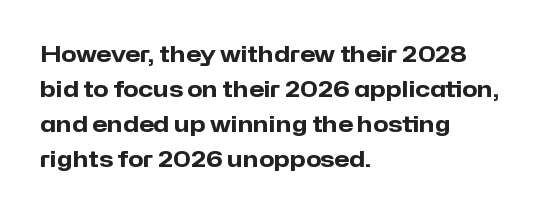
Q: Is the text bold? A: Yes.
Q: Is the text italic (slanted)? A: No, it is upright.
Q: Is the text underlined? A: No.
Q: How is the paragraph aligned? A: Left-aligned.
Q: Is the spacing between letters normal or unusually wide? A: Normal.
Q: Is the spacing between lines tight, normal or loose? A: Normal.
